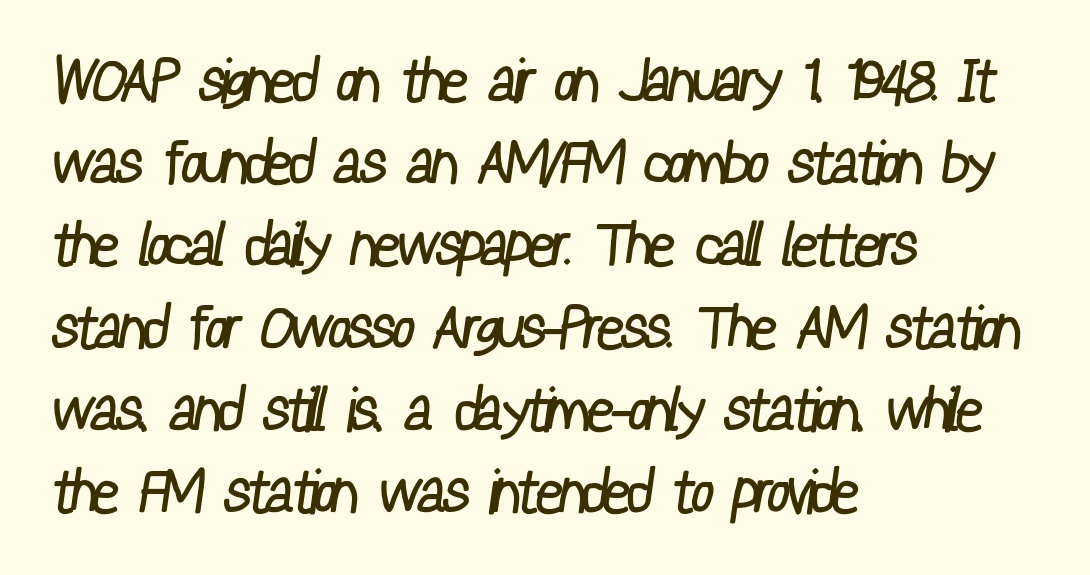
The image shows 60 px regular-weight, condensed sans-serif type; set left-aligned, normal line spacing (1.37x), normal letter spacing, not underlined; low stroke contrast and a medium x-height.
